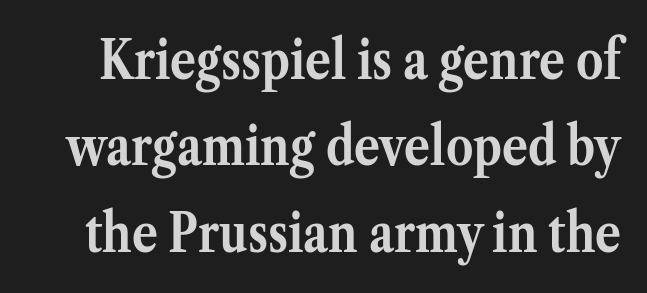
{"serif": "yes", "italic": "no", "bold": "yes", "weight": "semibold", "width": "normal", "stroke_contrast": "medium", "x_height": "medium", "monospaced": "no", "underline": "no", "line_spacing": "normal", "line_spacing_ratio": 1.6, "letter_spacing": "normal", "letter_spacing_em": 0.0, "glyph_px": 54}
